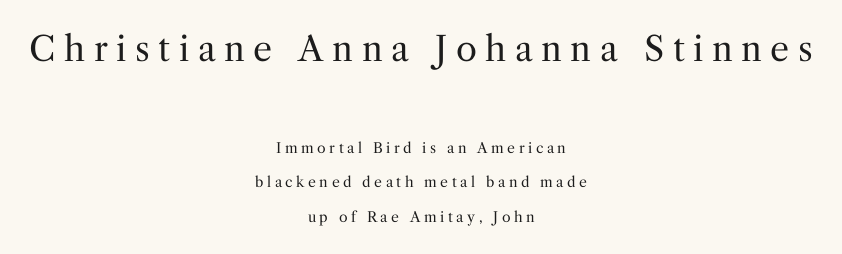
The image shows 34 px regular-weight serif type, upright; set centered, loose line spacing (2.46x), unusually wide letter spacing (+0.25 em), not underlined; the first (top) block is 2.43x larger; medium stroke contrast and a medium x-height.
